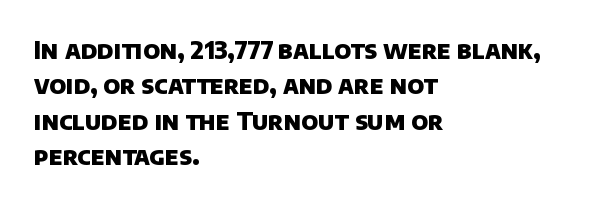
The image shows 24 px bold type; set left-aligned, normal line spacing (1.47x), normal letter spacing, not underlined.
